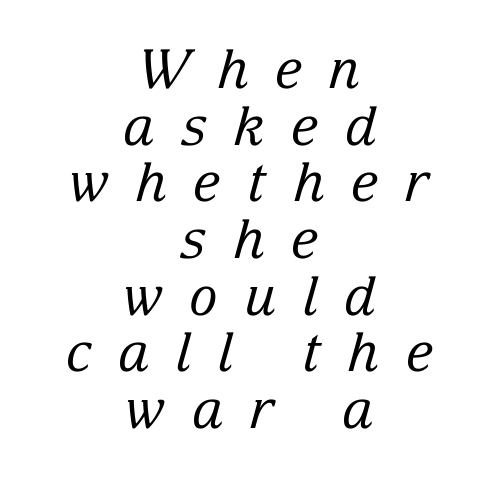
Q: Is the text bold? A: No.
Q: Is the text italic (slanted)? A: Yes, it leans right by about 15 degrees.
Q: Is the typeface a serif or a sans-serif typeface? A: Serif.
Q: Is the text underlined? A: No.
Q: How is the paragraph aligned? A: Centered.
Q: Is the spacing between letters normal or unusually wide? A: Unusually wide.
Q: Is the spacing between lines tight, normal or loose? A: Tight.
Q: Width (condensed, normal, or wide)? A: Normal.
Q: Stroke contrast? A: Low.
Q: x-height? A: Medium.
Q: Monospaced? A: No.
